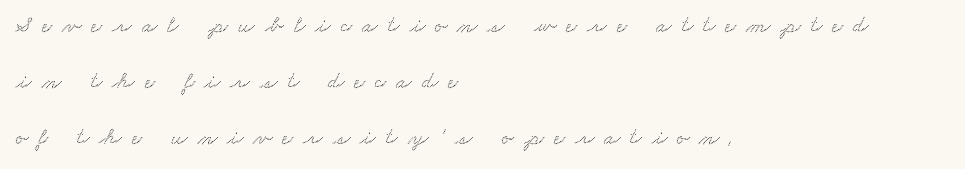
The image shows 23 px text type; set left-aligned, loose line spacing (2.44x), unusually wide letter spacing (+0.43 em), not underlined.
